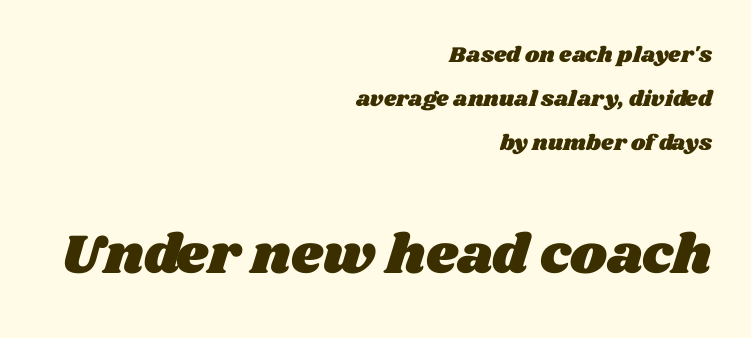
The image shows 56 px wide type; set right-aligned, loose line spacing (1.99x), normal letter spacing, not underlined; the second (bottom) block is 2.55x larger; medium stroke contrast and a large x-height.
